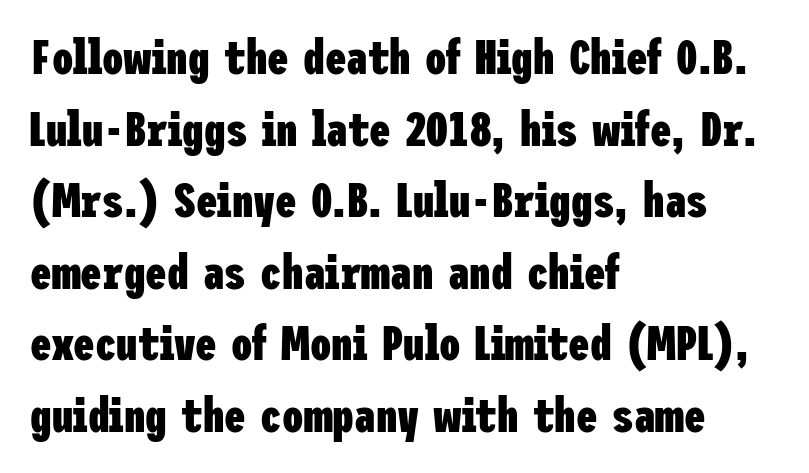
The image shows 48 px heavy, condensed sans-serif type, upright; set left-aligned, normal line spacing (1.49x), normal letter spacing, not underlined; low stroke contrast and a medium x-height.
